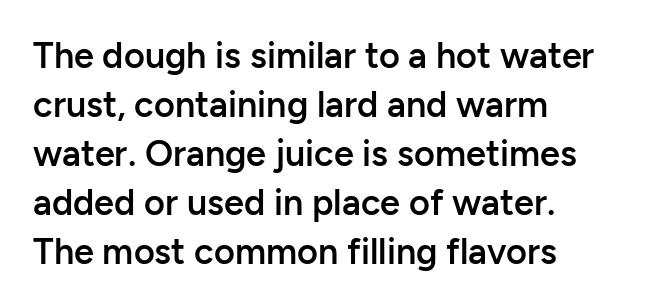
{"serif": "no", "italic": "no", "bold": "semi", "weight": "semibold", "width": "normal", "stroke_contrast": "low", "x_height": "medium", "monospaced": "no", "underline": "no", "align": "left", "line_spacing": "normal", "line_spacing_ratio": 1.36, "letter_spacing": "normal", "letter_spacing_em": 0.0, "glyph_px": 36}
